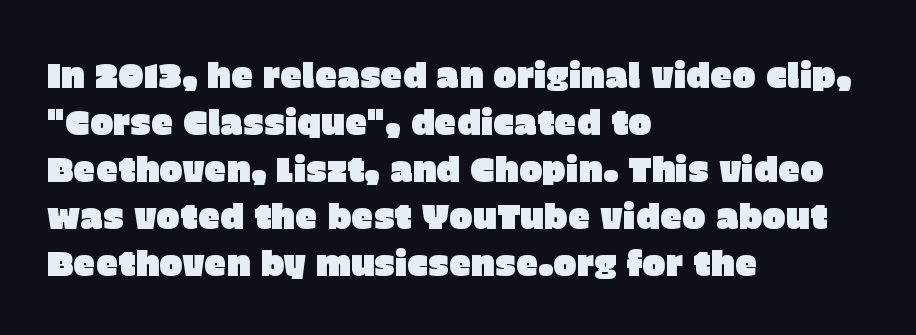
Regarding serifs, this sample does without them. Students, observe: this is what conventionally led text looks like. How are the letters spaced? Ordinarily, with no added tracking. The letters stand straight up with perfectly vertical stems. The setting favours the left margin, as ordinary paragraphs usually do.
